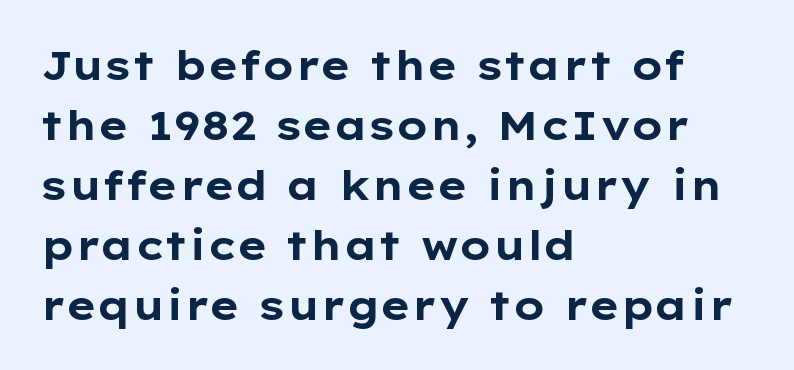
{"serif": "no", "italic": "no", "bold": "yes", "weight": "bold", "width": "wide", "stroke_contrast": "low", "x_height": "medium", "monospaced": "no", "underline": "no", "align": "left", "line_spacing": "normal", "line_spacing_ratio": 1.5, "letter_spacing": "normal", "letter_spacing_em": 0.0, "glyph_px": 40}
